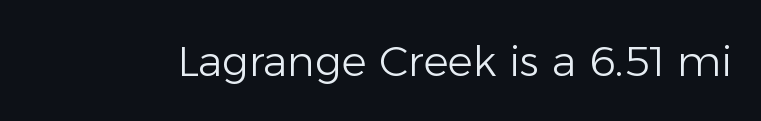
Q: Is the text bold? A: No.
Q: Is the text italic (slanted)? A: No, it is upright.
Q: Is the typeface a serif or a sans-serif typeface? A: Sans-serif.
Q: Is the text underlined? A: No.
Q: Is the spacing between letters normal or unusually wide? A: Normal.
Q: Width (condensed, normal, or wide)? A: Normal.
Q: Stroke contrast? A: Low.
Q: x-height? A: Medium.
Q: Monospaced? A: No.
